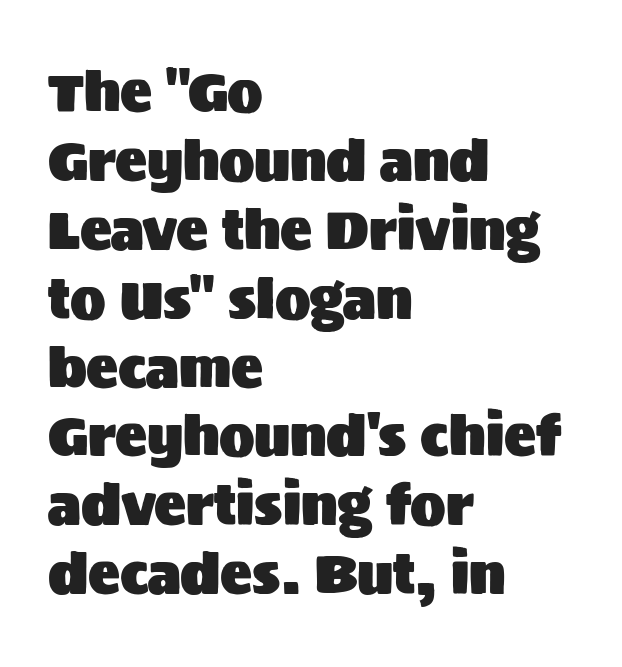
Q: Is the text italic (slanted)? A: No, it is upright.
Q: Is the typeface a serif or a sans-serif typeface? A: Sans-serif.
Q: Is the text underlined? A: No.
Q: How is the paragraph aligned? A: Left-aligned.
Q: Is the spacing between letters normal or unusually wide? A: Normal.
Q: Is the spacing between lines tight, normal or loose? A: Normal.
Q: Width (condensed, normal, or wide)? A: Normal.
Q: Stroke contrast? A: Medium.
Q: x-height? A: Large.
Q: Monospaced? A: No.
